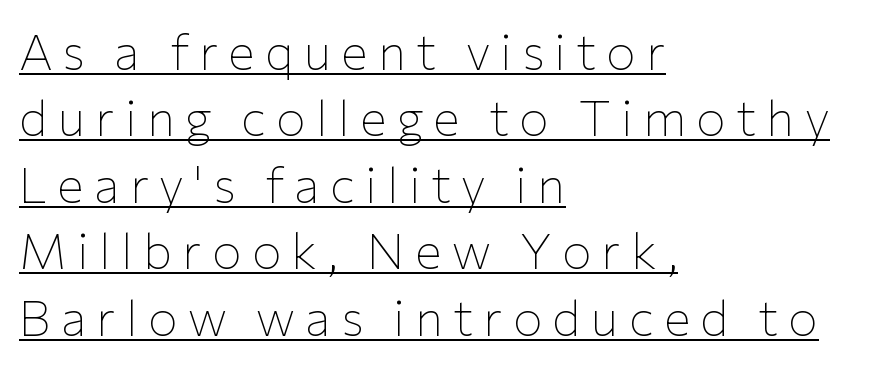
The designer left line spacing at the default. Nope, no serifs anywhere on these letters. A student would call this left alignment; a typographer would say flush left, rag right. Every character sits straight up, as roman type does.
